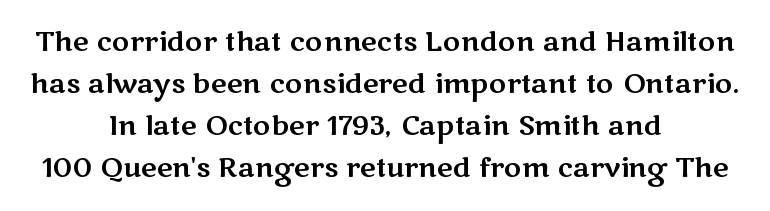
{"italic": "no", "underline": "no", "align": "center", "line_spacing": "normal", "line_spacing_ratio": 1.55, "letter_spacing": "normal", "letter_spacing_em": 0.0, "glyph_px": 27}
